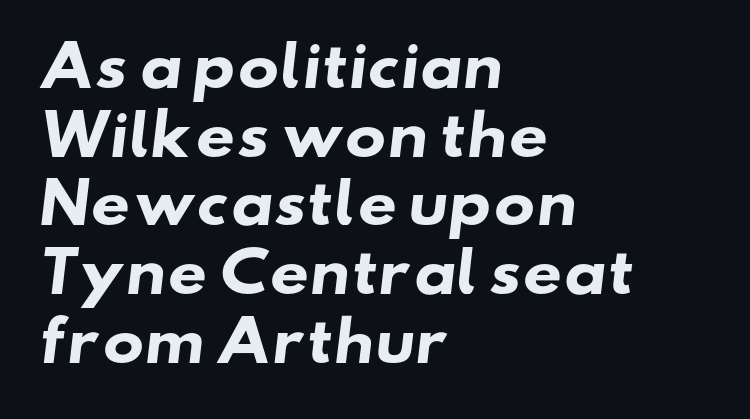
The image shows 55 px heavy, wide sans-serif type; set left-aligned, normal line spacing (1.25x), normal letter spacing, not underlined; low stroke contrast and a small x-height.
